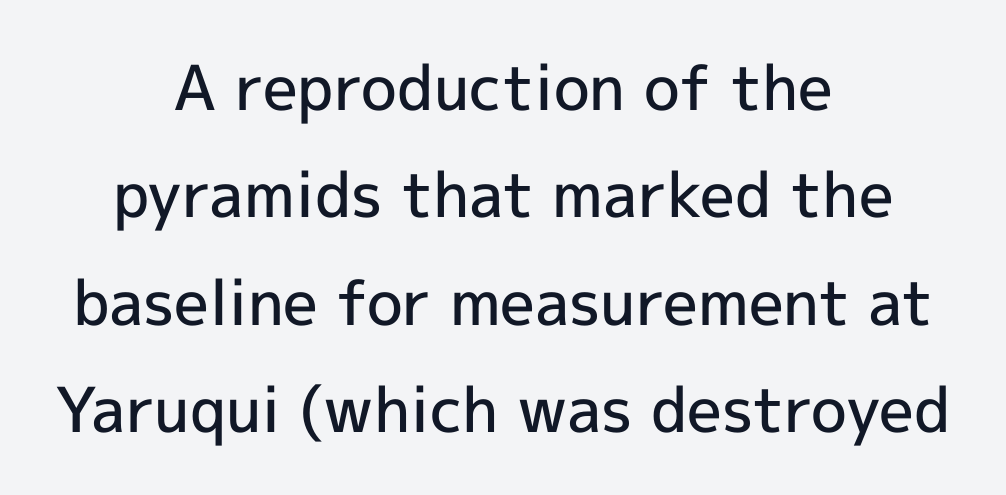
Only glyphs here, with clear space below each row. The letterforms sit shoulder to shoulder at normal distance. Typesetter's note: demi weight, one step under bold. The lines are quadded center. A typesetter would call this proportional, since set widths differ per character.
